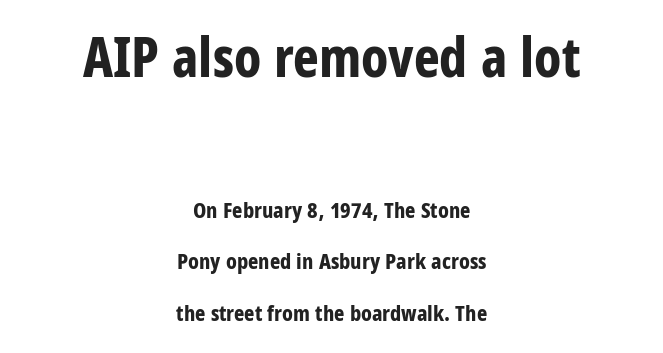
{"serif": "no", "italic": "no", "bold": "yes", "weight": "bold", "width": "condensed", "stroke_contrast": "low", "x_height": "large", "monospaced": "no", "underline": "no", "align": "center", "line_spacing": "loose", "line_spacing_ratio": 2.34, "letter_spacing": "normal", "letter_spacing_em": 0.0, "larger_block": "first", "size_ratio": 2.5, "glyph_px": 55}
